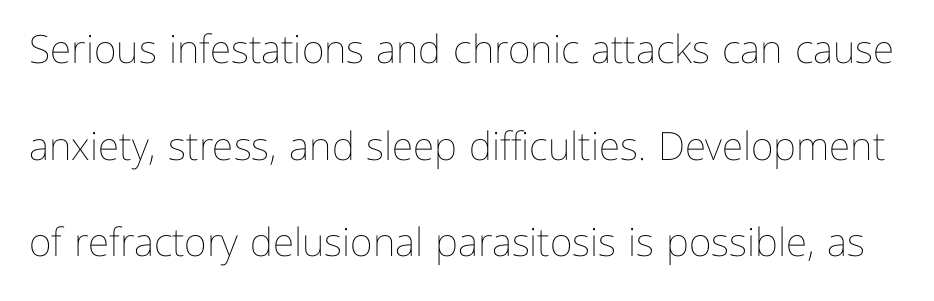
Italic: no, the glyphs are upright roman. The letters advance in unequal steps, a hallmark of proportional type. The rendering uses a large line-height, opening up the rows. Here the glyphs are tracked normally, forming tight word shapes.
